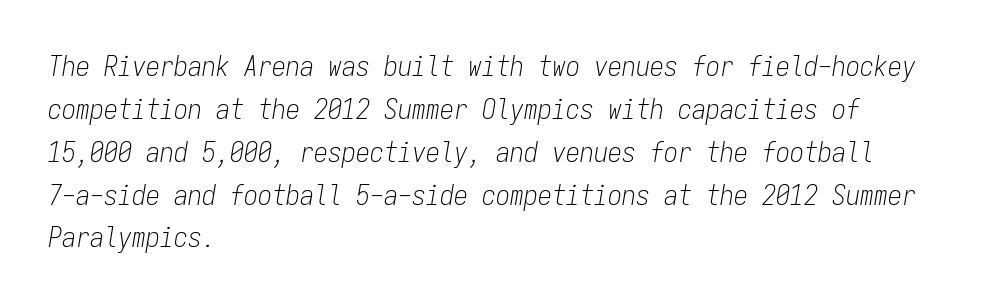
The image shows 28 px light, condensed type, italic (leaning right), monospaced; set left-aligned, normal line spacing (1.53x), normal letter spacing, not underlined; low stroke contrast and a medium x-height.
